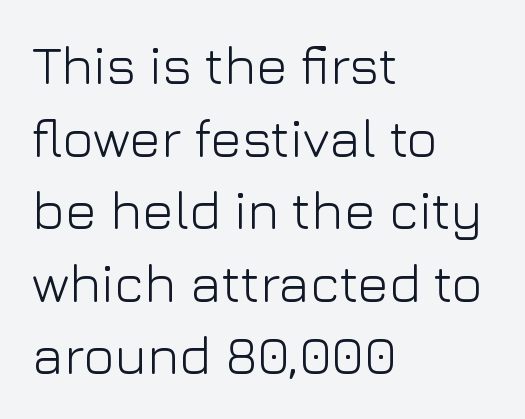
The image shows 53 px light sans-serif type, upright; set left-aligned, normal line spacing (1.37x), normal letter spacing, not underlined; low stroke contrast and a medium x-height.
